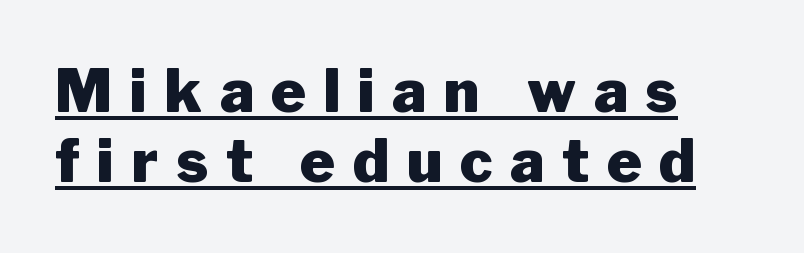
Q: Is the text bold? A: Yes.
Q: Is the text italic (slanted)? A: No, it is upright.
Q: Is the typeface a serif or a sans-serif typeface? A: Sans-serif.
Q: Is the text underlined? A: Yes.
Q: How is the paragraph aligned? A: Left-aligned.
Q: Is the spacing between letters normal or unusually wide? A: Unusually wide.
Q: Width (condensed, normal, or wide)? A: Normal.
Q: Stroke contrast? A: Low.
Q: x-height? A: Medium.
Q: Monospaced? A: No.
